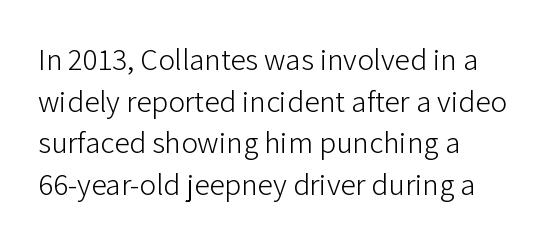
The type is set solid horizontally, with unmodified tracking. Weight: regular or lighter. A student would call this left alignment; a typographer would say flush left, rag right. Observe the absence of serifs on each vertical stroke in this sample. Ordinary non-slanted type is in use. The letters advance in unequal steps, a hallmark of proportional type.
